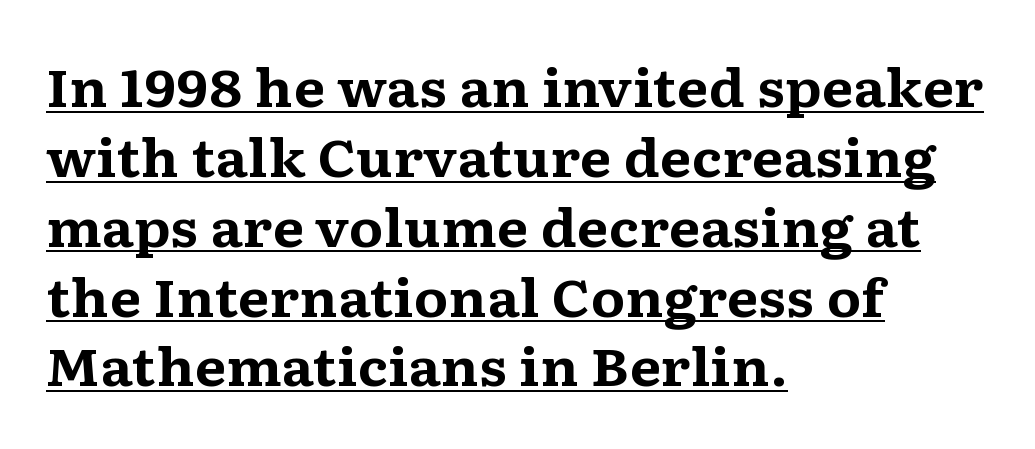
{"serif": "yes", "italic": "no", "bold": "yes", "weight": "bold", "width": "wide", "stroke_contrast": "medium", "x_height": "medium", "monospaced": "no", "underline": "yes", "align": "left", "line_spacing": "normal", "line_spacing_ratio": 1.37, "letter_spacing": "normal", "letter_spacing_em": 0.0, "glyph_px": 51}
